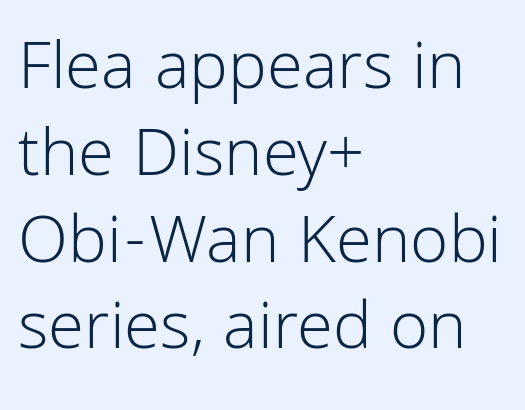
{"serif": "no", "italic": "no", "bold": "no", "weight": "light", "width": "normal", "stroke_contrast": "low", "x_height": "medium", "monospaced": "no", "underline": "no", "align": "left", "line_spacing_ratio": 1.24, "letter_spacing": "normal", "letter_spacing_em": 0.0, "glyph_px": 70}
